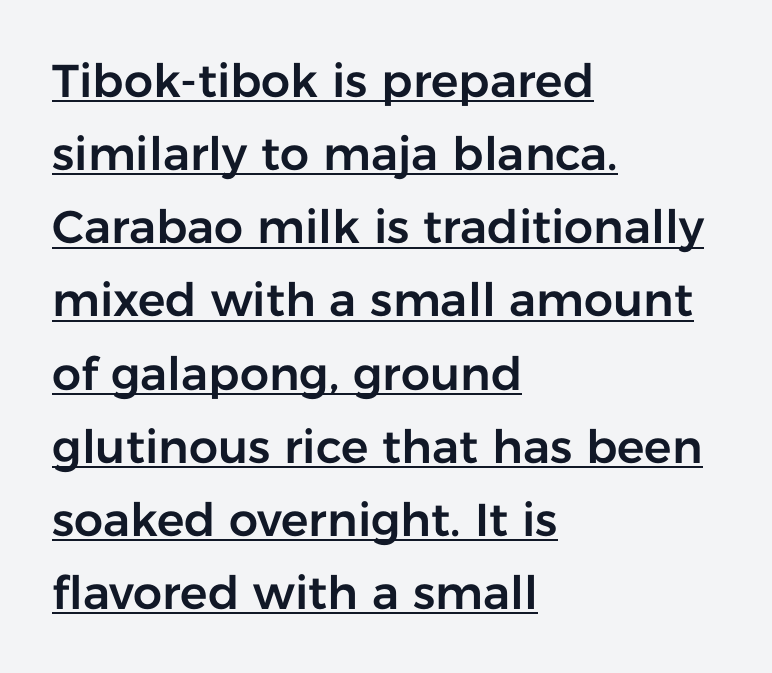
{"serif": "no", "italic": "no", "width": "normal", "stroke_contrast": "low", "x_height": "medium", "monospaced": "no", "underline": "yes", "align": "left", "line_spacing": "normal", "line_spacing_ratio": 1.59, "letter_spacing": "normal", "letter_spacing_em": 0.0, "glyph_px": 46}
